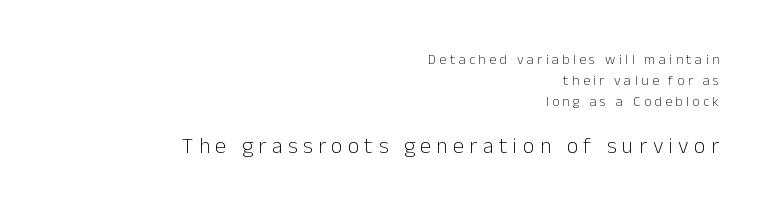
The image shows 22 px text type, upright; set right-aligned, normal line spacing (1.5x), unusually wide letter spacing (+0.25 em), not underlined; the second (bottom) block is 1.57x larger.
